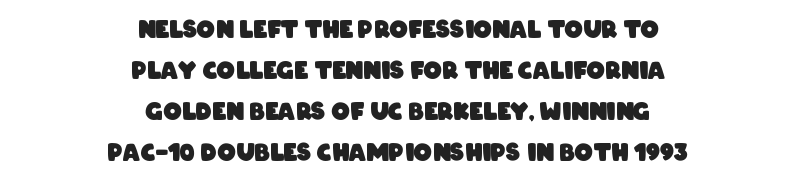
Type without underlining. The letterforms sit shoulder to shoulder at normal distance. Thick stems and heavy bowls — unmistakably bold. Compared with a flush-left layout, this one balances lines on the center instead.
